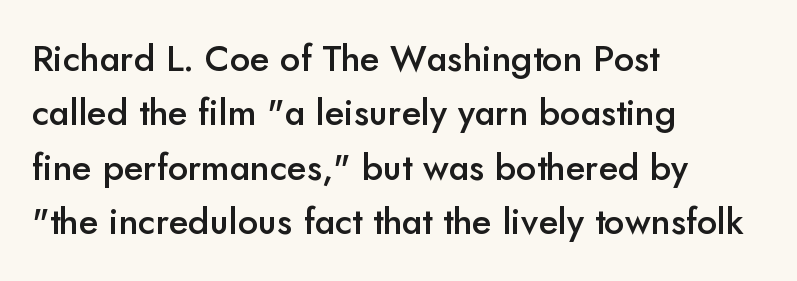
The image shows 36 px semibold sans-serif type, upright; set left-aligned, normal line spacing (1.51x), normal letter spacing, not underlined; low stroke contrast and a small x-height.
